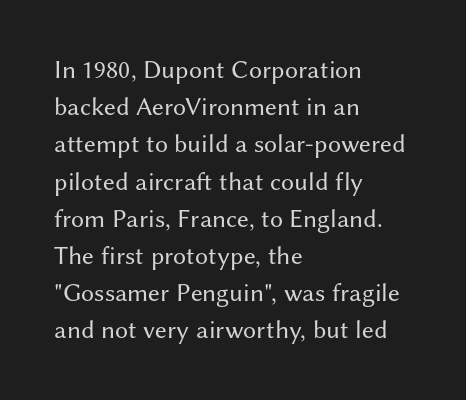
The rendering anchors every line to the left-hand side. A clean baseline with only descenders dipping below it. No chunkiness to these letters — they're not bold. Leading matches the norm, producing a regular column. Ascenders rise straight up at ninety degrees. Nobody touched the tracking dial on this one.
